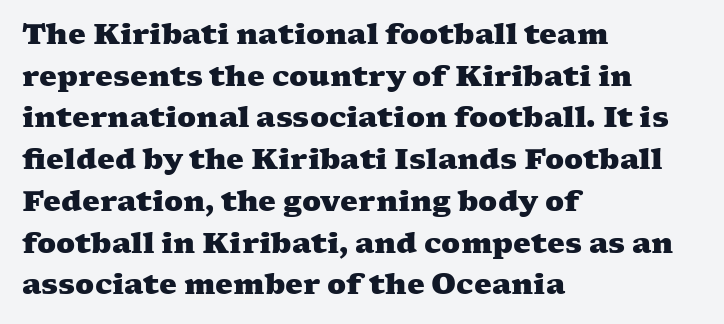
The image shows 28 px heavy, wide serif type; set left-aligned, normal line spacing (1.49x), normal letter spacing, not underlined; medium stroke contrast and a medium x-height.
